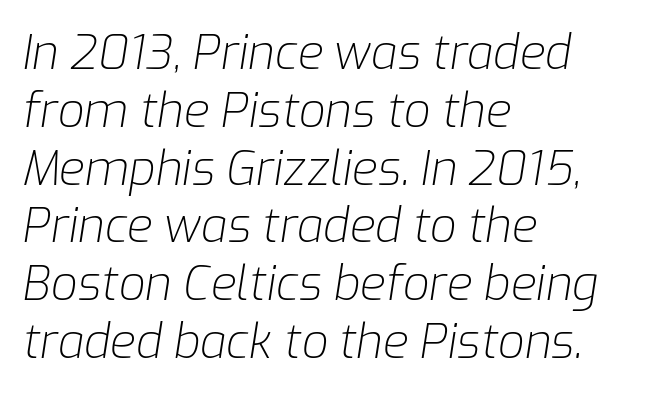
{"italic": "yes", "lean": "right", "slant_degrees": 9, "bold": "no", "weight": "light", "width": "normal", "stroke_contrast": "low", "x_height": "medium", "monospaced": "no", "underline": "no", "align": "left", "line_spacing_ratio": 1.23, "letter_spacing": "normal", "letter_spacing_em": 0.0, "glyph_px": 47}
